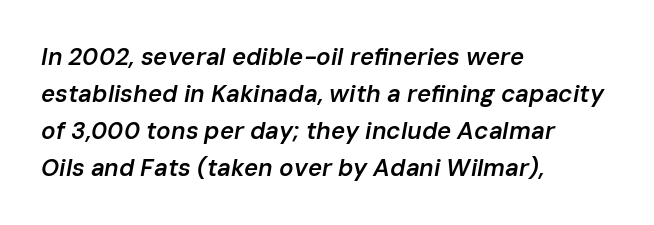
Q: Is the text bold? A: Semi-bold.
Q: Is the text italic (slanted)? A: Yes, it leans right by about 10 degrees.
Q: Is the text underlined? A: No.
Q: How is the paragraph aligned? A: Left-aligned.
Q: Is the spacing between letters normal or unusually wide? A: Normal.
Q: Is the spacing between lines tight, normal or loose? A: Normal.
